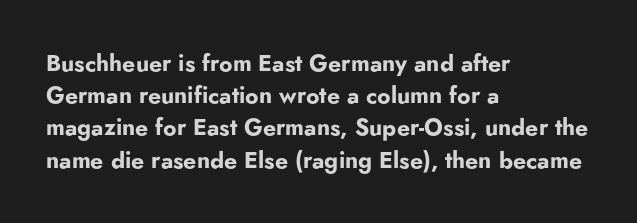
The image shows 23 px bold type, upright; set left-aligned, normal line spacing (1.4x), normal letter spacing, not underlined.
